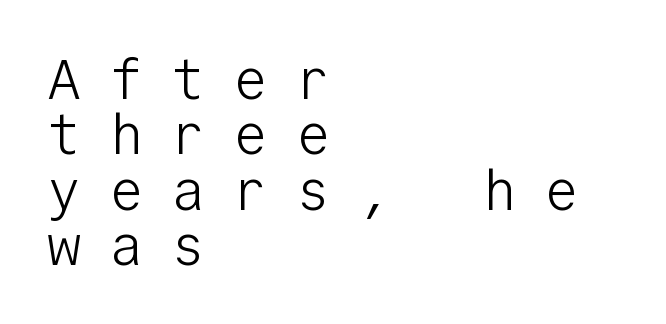
The image shows 57 px light sans-serif type, upright, monospaced; set left-aligned, tight line spacing (0.97x), unusually wide letter spacing (+0.49 em), not underlined; low stroke contrast and a medium x-height.
